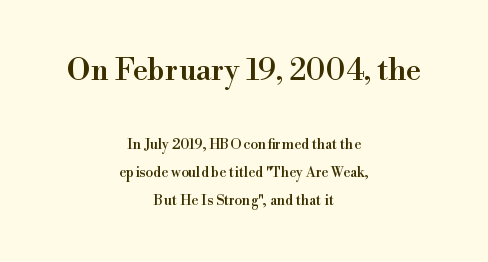
Q: Is the text italic (slanted)? A: No, it is upright.
Q: Is the typeface a serif or a sans-serif typeface? A: Serif.
Q: Is the text underlined? A: No.
Q: How is the paragraph aligned? A: Centered.
Q: Is the spacing between letters normal or unusually wide? A: Normal.
Q: Is the spacing between lines tight, normal or loose? A: Loose.
Q: Which block of text is set in a larger size, the first (top) or the second (bottom)? A: The first (top) one.
Q: Width (condensed, normal, or wide)? A: Normal.
Q: x-height? A: Small.
Q: Monospaced? A: No.
